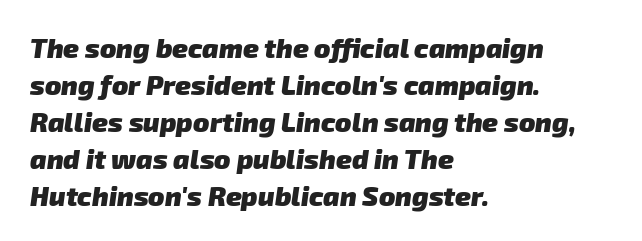
Q: Is the text bold? A: Yes.
Q: Is the text underlined? A: No.
Q: How is the paragraph aligned? A: Left-aligned.
Q: Is the spacing between letters normal or unusually wide? A: Normal.
Q: Is the spacing between lines tight, normal or loose? A: Normal.
